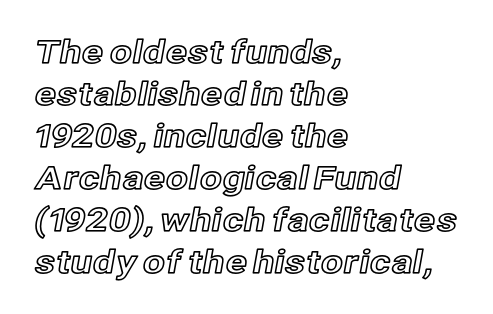
Q: Is the text italic (slanted)? A: Yes.
Q: Is the text underlined? A: No.
Q: How is the paragraph aligned? A: Left-aligned.
Q: Is the spacing between letters normal or unusually wide? A: Normal.
Q: Is the spacing between lines tight, normal or loose? A: Normal.
Q: Width (condensed, normal, or wide)? A: Normal.
Q: x-height? A: Medium.
Q: Monospaced? A: No.
